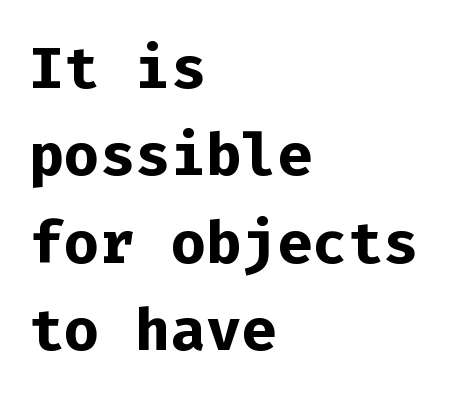
Q: Is the text bold? A: Yes.
Q: Is the text italic (slanted)? A: No, it is upright.
Q: Is the typeface a serif or a sans-serif typeface? A: Sans-serif.
Q: Is the text underlined? A: No.
Q: How is the paragraph aligned? A: Left-aligned.
Q: Is the spacing between letters normal or unusually wide? A: Normal.
Q: Is the spacing between lines tight, normal or loose? A: Normal.
Q: Width (condensed, normal, or wide)? A: Normal.
Q: Stroke contrast? A: Low.
Q: x-height? A: Medium.
Q: Monospaced? A: Yes.
